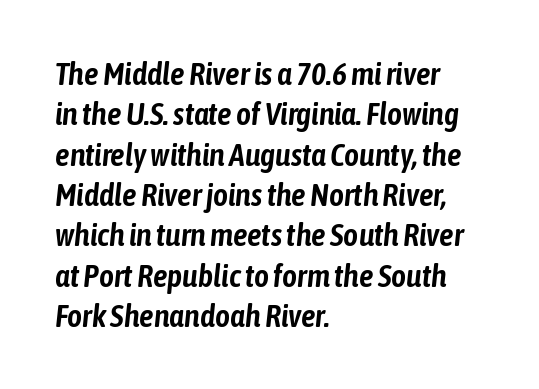
Q: Is the text italic (slanted)? A: Yes, it leans right by about 6 degrees.
Q: Is the text underlined? A: No.
Q: How is the paragraph aligned? A: Left-aligned.
Q: Is the spacing between letters normal or unusually wide? A: Normal.
Q: Is the spacing between lines tight, normal or loose? A: Normal.
Q: Width (condensed, normal, or wide)? A: Condensed.
Q: Stroke contrast? A: Low.
Q: x-height? A: Medium.
Q: Monospaced? A: No.
